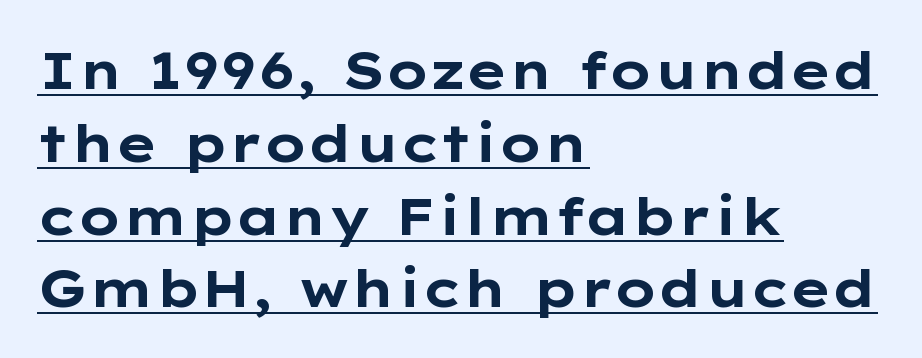
Q: Is the text bold? A: Yes.
Q: Is the text italic (slanted)? A: No, it is upright.
Q: Is the typeface a serif or a sans-serif typeface? A: Sans-serif.
Q: Is the text underlined? A: Yes.
Q: How is the paragraph aligned? A: Left-aligned.
Q: Is the spacing between letters normal or unusually wide? A: Normal.
Q: Is the spacing between lines tight, normal or loose? A: Normal.
Q: Width (condensed, normal, or wide)? A: Wide.
Q: Stroke contrast? A: Low.
Q: x-height? A: Medium.
Q: Monospaced? A: No.
